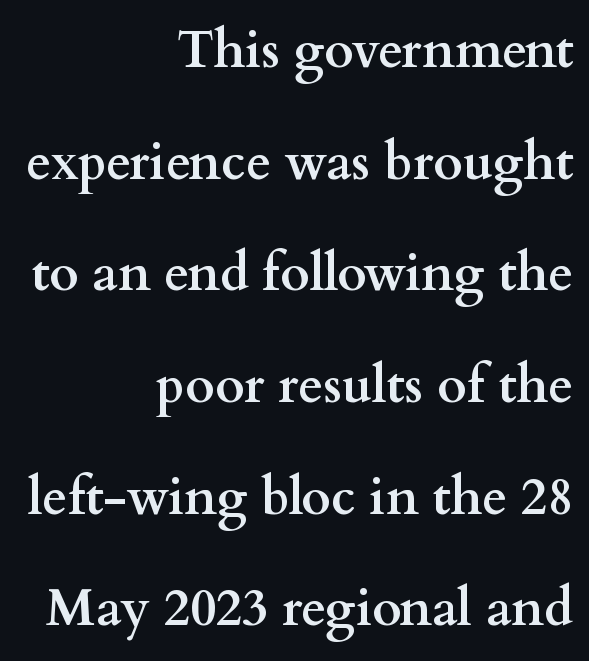
{"serif": "yes", "italic": "no", "bold": "yes", "weight": "semibold", "width": "wide", "stroke_contrast": "medium", "x_height": "small", "monospaced": "no", "underline": "no", "align": "right", "line_spacing": "loose", "line_spacing_ratio": 2.19, "letter_spacing": "normal", "letter_spacing_em": 0.0, "glyph_px": 51}
